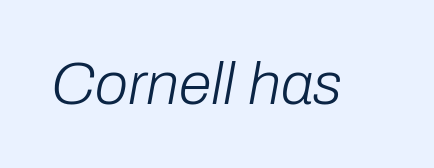
Q: Is the text bold? A: No.
Q: Is the text italic (slanted)? A: Yes, it leans right by about 10 degrees.
Q: Is the text underlined? A: No.
Q: Is the spacing between letters normal or unusually wide? A: Normal.
Q: Width (condensed, normal, or wide)? A: Normal.
Q: Stroke contrast? A: Low.
Q: x-height? A: Medium.
Q: Monospaced? A: No.
